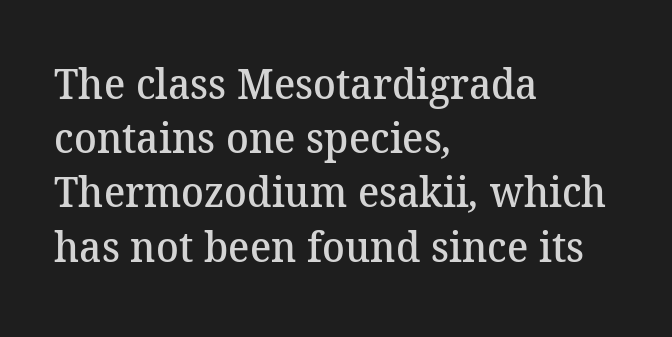
The image shows 42 px semibold serif type; set left-aligned, normal line spacing (1.29x), normal letter spacing, not underlined; medium stroke contrast and a medium x-height.
